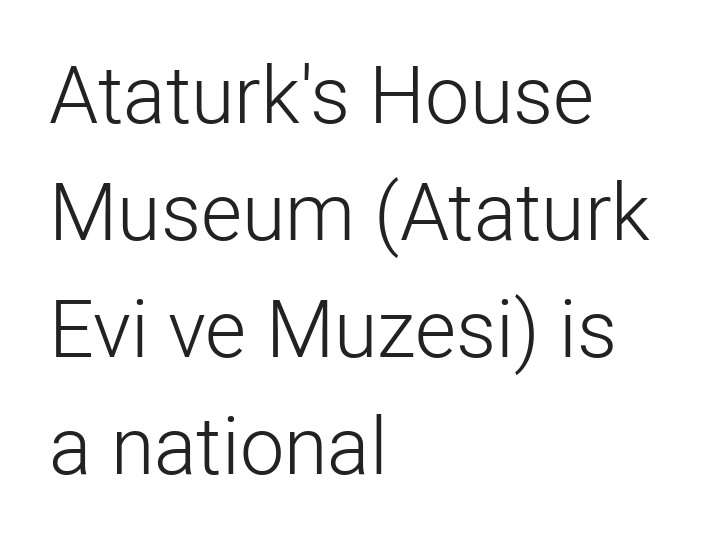
Q: Is the text bold? A: No.
Q: Is the text italic (slanted)? A: No, it is upright.
Q: Is the typeface a serif or a sans-serif typeface? A: Sans-serif.
Q: Is the text underlined? A: No.
Q: How is the paragraph aligned? A: Left-aligned.
Q: Is the spacing between letters normal or unusually wide? A: Normal.
Q: Is the spacing between lines tight, normal or loose? A: Normal.
Q: Width (condensed, normal, or wide)? A: Normal.
Q: Stroke contrast? A: Low.
Q: x-height? A: Medium.
Q: Monospaced? A: No.
